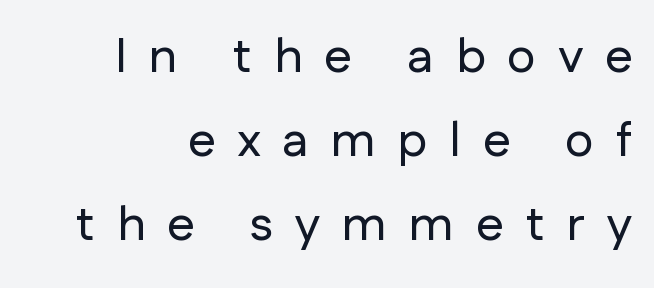
Q: Is the text italic (slanted)? A: No, it is upright.
Q: Is the typeface a serif or a sans-serif typeface? A: Sans-serif.
Q: Is the text underlined? A: No.
Q: How is the paragraph aligned? A: Right-aligned.
Q: Is the spacing between letters normal or unusually wide? A: Unusually wide.
Q: Width (condensed, normal, or wide)? A: Normal.
Q: Stroke contrast? A: Low.
Q: x-height? A: Medium.
Q: Monospaced? A: No.
